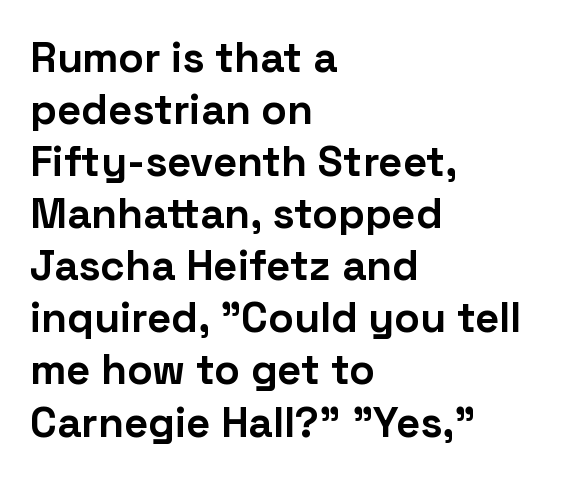
{"serif": "no", "italic": "no", "bold": "yes", "weight": "bold", "width": "normal", "stroke_contrast": "low", "x_height": "medium", "monospaced": "no", "underline": "no", "align": "left", "line_spacing_ratio": 1.24, "letter_spacing": "normal", "letter_spacing_em": 0.0, "glyph_px": 42}
